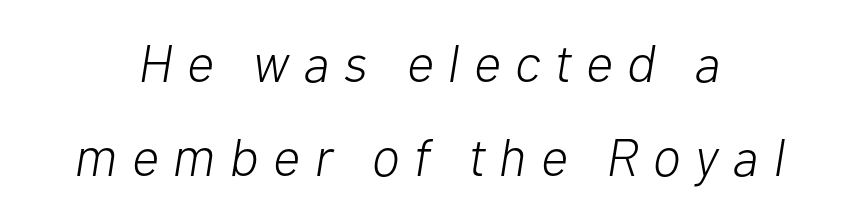
A typesetter would call this proportional, since set widths differ per character. Unmarked baselines from the first word to the last. Does the lettering tilt? It does — this is italic. Weight class: somewhere from thin through regular. Students, note that the glyphs here are deliberately spaced far apart.
